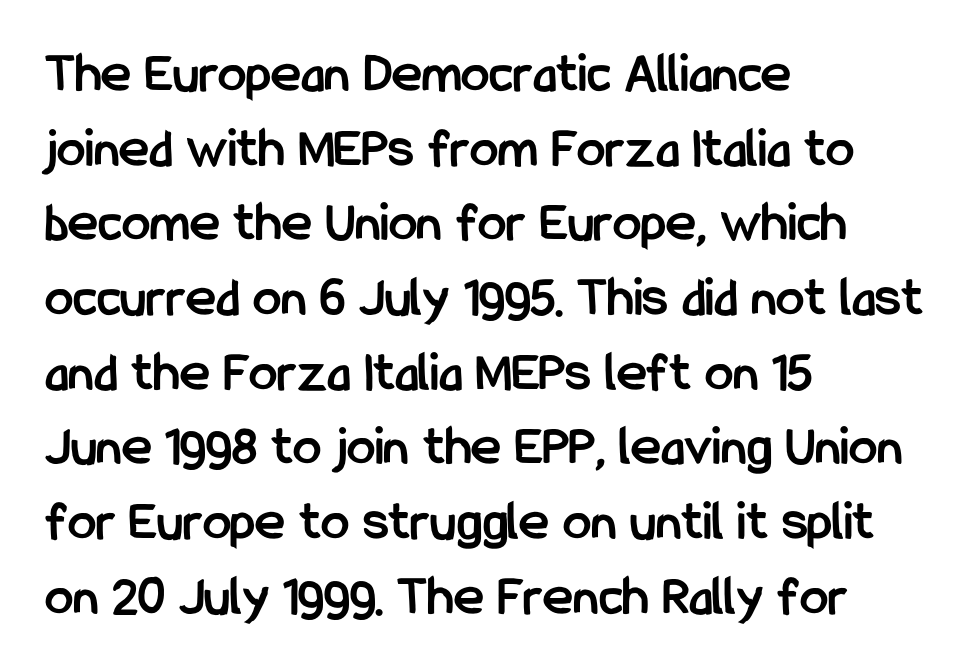
{"serif": "no", "italic": "no", "bold": "yes", "weight": "semibold", "width": "condensed", "stroke_contrast": "low", "x_height": "medium", "monospaced": "no", "underline": "no", "align": "left", "line_spacing": "normal", "line_spacing_ratio": 1.31, "letter_spacing": "normal", "letter_spacing_em": 0.0, "glyph_px": 57}
